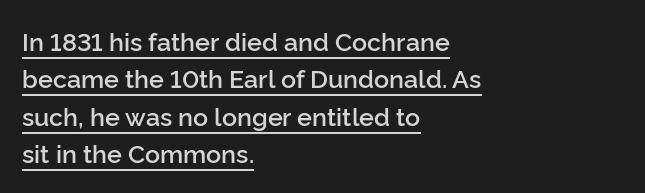
The image shows 25 px text type, upright; set left-aligned, normal line spacing (1.5x), normal letter spacing, underlined.
